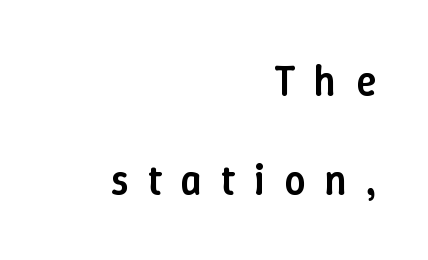
The image shows 42 px semibold type, upright; set right-aligned, loose line spacing (2.35x), unusually wide letter spacing (+0.45 em), not underlined; low stroke contrast and a medium x-height.
